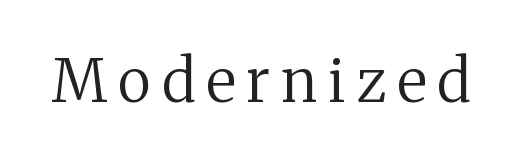
The image shows 59 px regular-weight serif type, upright; set not underlined; medium stroke contrast and a medium x-height.
